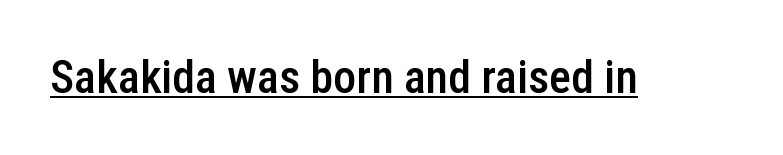
{"serif": "no", "italic": "no", "bold": "semi", "weight": "semibold", "width": "condensed", "stroke_contrast": "low", "x_height": "medium", "monospaced": "no", "underline": "yes", "letter_spacing": "normal", "letter_spacing_em": 0.0, "glyph_px": 46}
